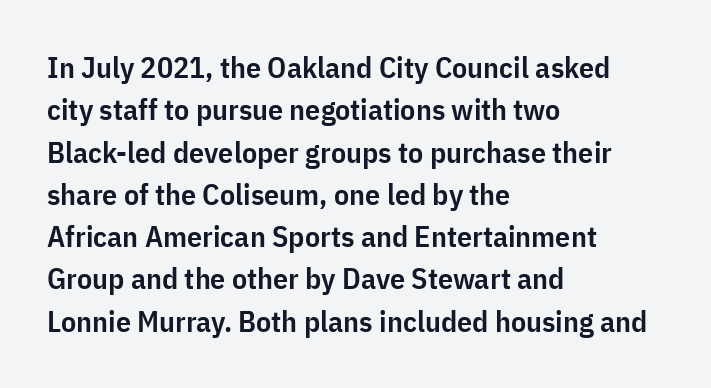
Words appear dense and cohesive because spacing is normal. Alignment: flush left. Glance below the letters and you will spot only blank space. If you drew a line through each stem, it would be perfectly vertical.
